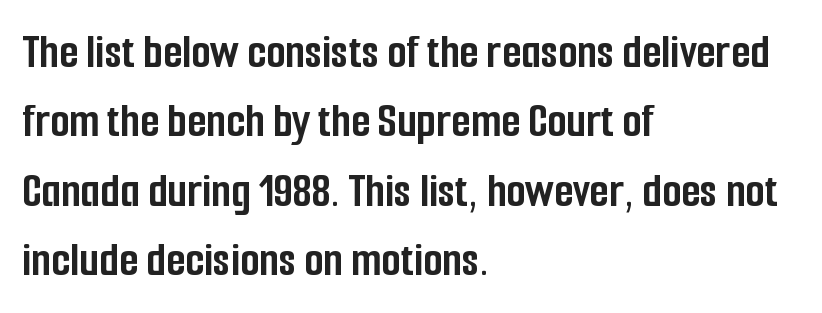
This rendering features lettering with no underline. The rendering anchors every line to the left-hand side. Summary of vertical rhythm: regular, with standard interline spacing. Rendered with straight, roman letterforms. Unlike a traditional serif, this face leaves its strokes unadorned. A dark, heavy texture on the line: the type is bold.
